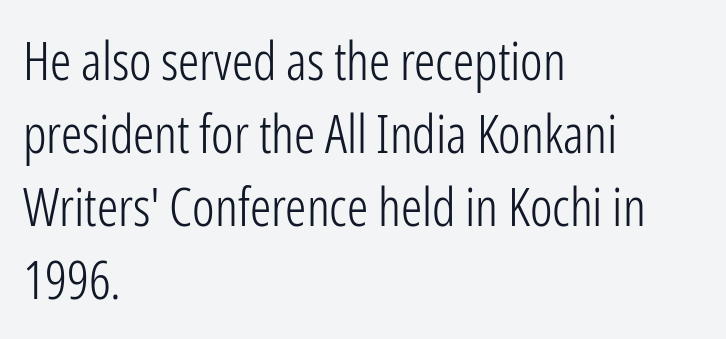
The image shows 53 px light, condensed sans-serif type, upright; set left-aligned, normal line spacing (1.38x), normal letter spacing, not underlined; low stroke contrast and a medium x-height.
